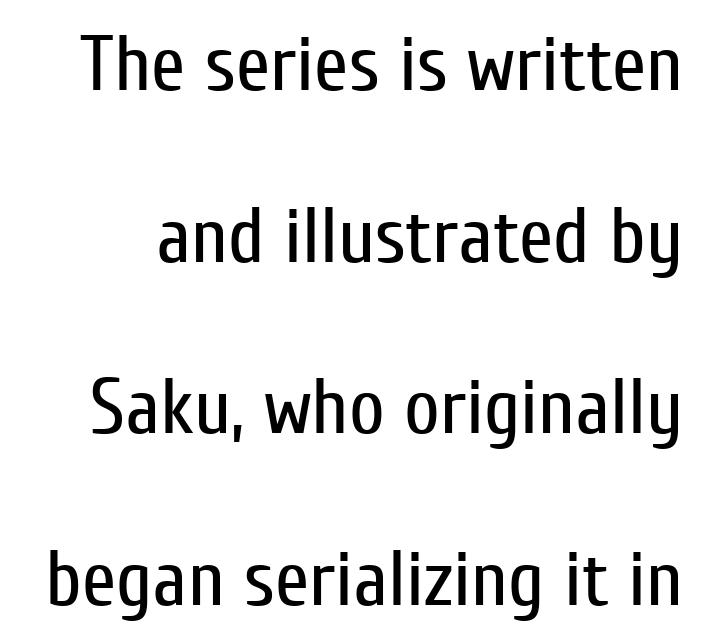
The type is set solid horizontally, with unmodified tracking. The characters are drawn with everyday or finer stroke widths. Proportional: the letters do not fall into vertical columns. Vertical spacing — loose.
